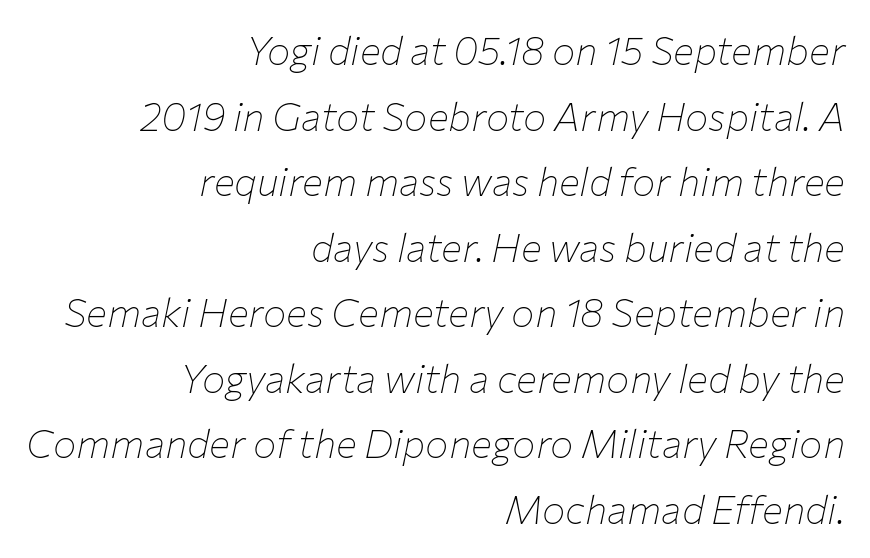
{"italic": "yes", "lean": "right", "slant_degrees": 12, "bold": "no", "weight": "thin", "width": "normal", "stroke_contrast": "low", "x_height": "medium", "monospaced": "no", "underline": "no", "align": "right", "line_spacing": "normal", "line_spacing_ratio": 1.68, "letter_spacing": "normal", "letter_spacing_em": 0.0, "glyph_px": 39}
